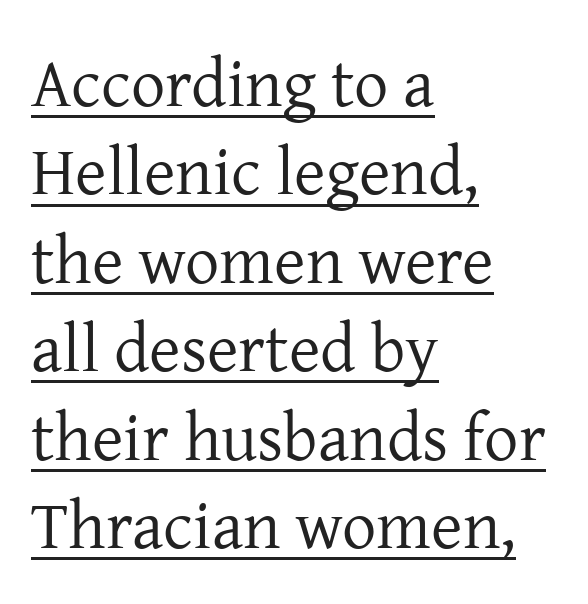
Q: Is the text bold? A: No.
Q: Is the text italic (slanted)? A: No, it is upright.
Q: Is the typeface a serif or a sans-serif typeface? A: Serif.
Q: Is the text underlined? A: Yes.
Q: How is the paragraph aligned? A: Left-aligned.
Q: Is the spacing between letters normal or unusually wide? A: Normal.
Q: Is the spacing between lines tight, normal or loose? A: Normal.
Q: Width (condensed, normal, or wide)? A: Normal.
Q: Stroke contrast? A: Low.
Q: x-height? A: Medium.
Q: Monospaced? A: No.
